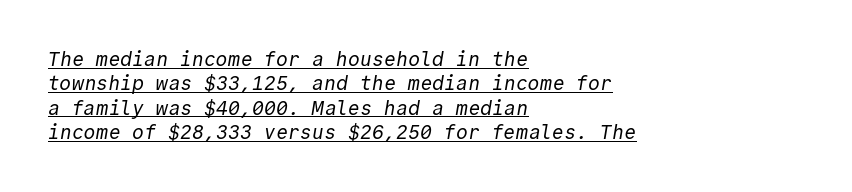
Q: Is the text bold? A: No.
Q: Is the text underlined? A: Yes.
Q: How is the paragraph aligned? A: Left-aligned.
Q: Is the spacing between letters normal or unusually wide? A: Normal.
